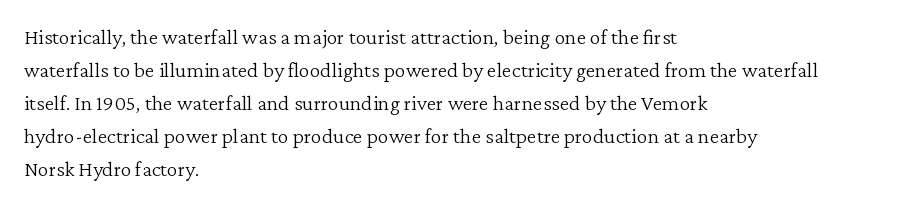
The image shows 22 px text type, upright; set left-aligned, normal line spacing (1.5x), normal letter spacing, not underlined.
